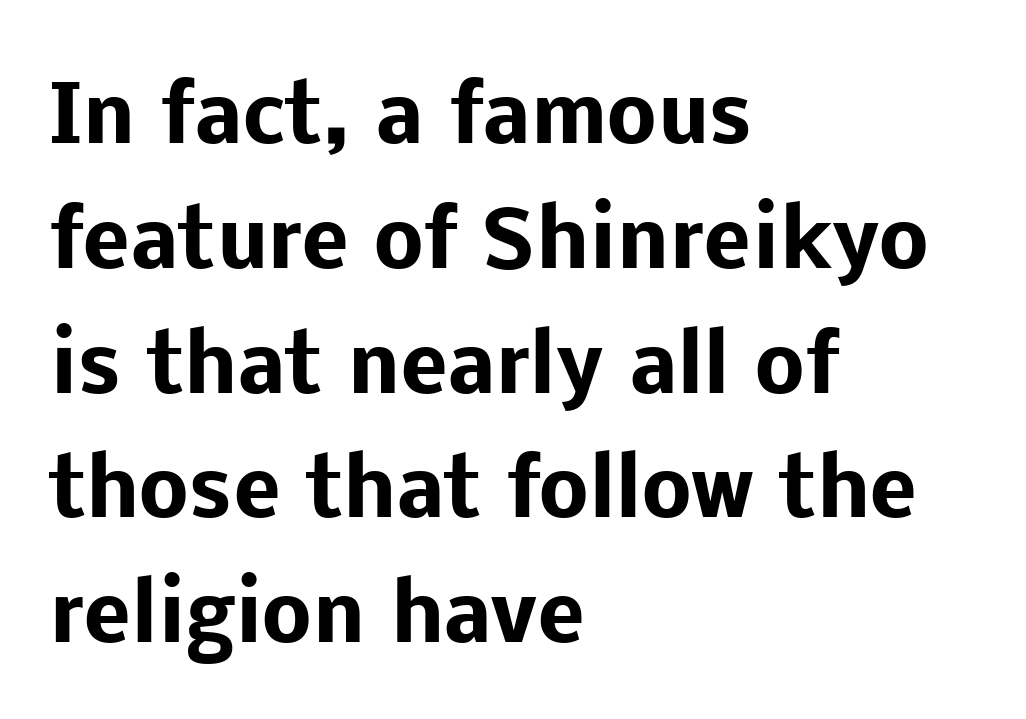
The image shows 79 px heavy sans-serif type, upright; set left-aligned, normal line spacing (1.58x), normal letter spacing, not underlined; low stroke contrast and a medium x-height.
